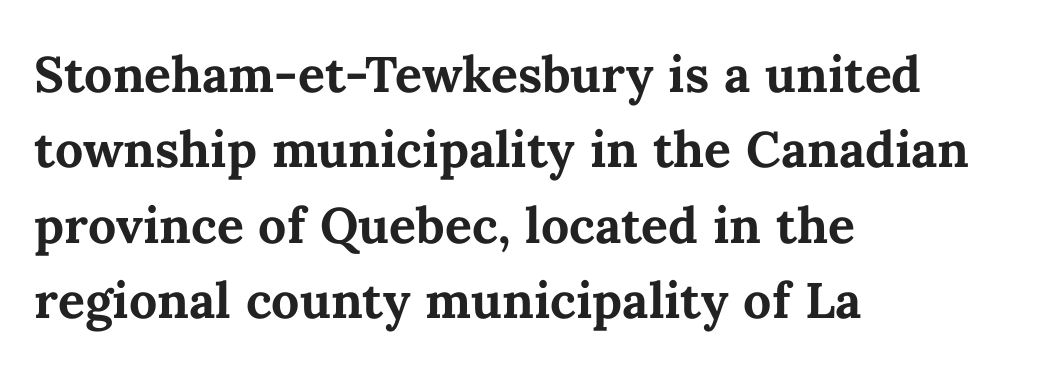
One glance says typical: line gaps are just what's usual. Looks like regular typesetting: each glyph gets only the width it needs. The type sits square on the baseline with zero lean. Alignment: flush left.
